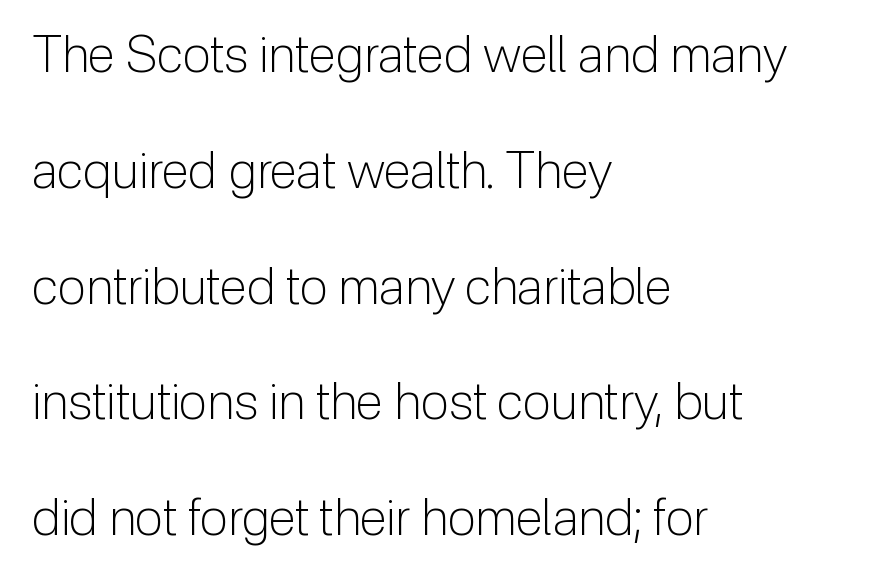
The image shows 51 px light sans-serif type, upright; set left-aligned, loose line spacing (2.27x), normal letter spacing, not underlined; low stroke contrast and a medium x-height.
